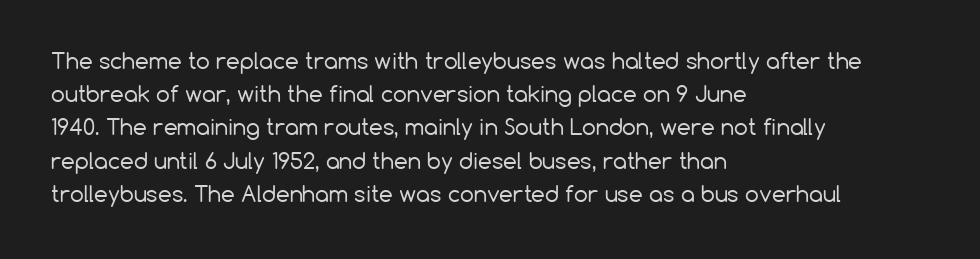
Q: Is the text bold? A: No.
Q: Is the text italic (slanted)? A: No, it is upright.
Q: Is the text underlined? A: No.
Q: How is the paragraph aligned? A: Left-aligned.
Q: Is the spacing between letters normal or unusually wide? A: Normal.
Q: Is the spacing between lines tight, normal or loose? A: Normal.
